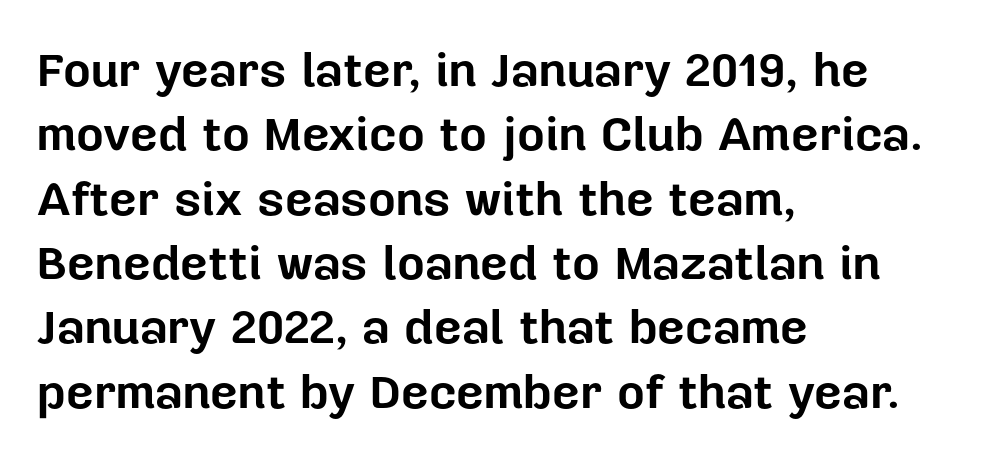
Q: Is the text bold? A: Yes.
Q: Is the text italic (slanted)? A: No, it is upright.
Q: Is the typeface a serif or a sans-serif typeface? A: Sans-serif.
Q: Is the text underlined? A: No.
Q: How is the paragraph aligned? A: Left-aligned.
Q: Is the spacing between letters normal or unusually wide? A: Normal.
Q: Is the spacing between lines tight, normal or loose? A: Normal.
Q: Width (condensed, normal, or wide)? A: Normal.
Q: Stroke contrast? A: Low.
Q: x-height? A: Medium.
Q: Monospaced? A: No.
